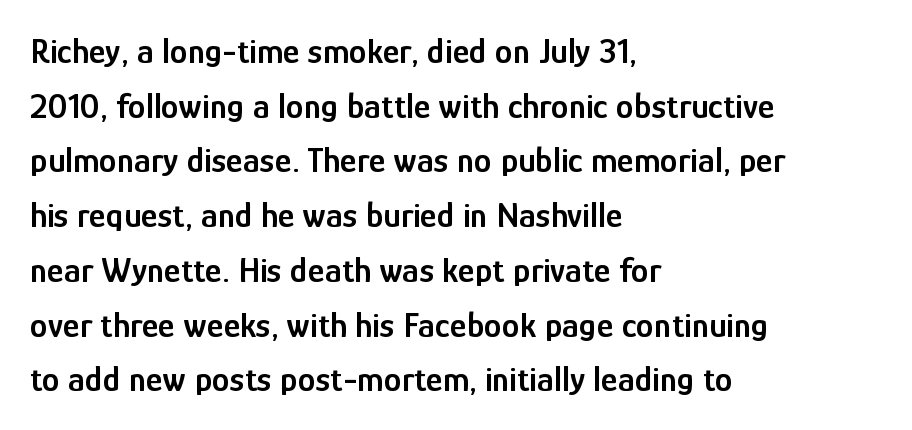
{"serif": "no", "italic": "no", "bold": "semi", "weight": "semibold", "width": "condensed", "stroke_contrast": "low", "x_height": "medium", "monospaced": "no", "underline": "no", "align": "left", "line_spacing": "normal", "line_spacing_ratio": 1.52, "letter_spacing": "normal", "letter_spacing_em": 0.0, "glyph_px": 36}
